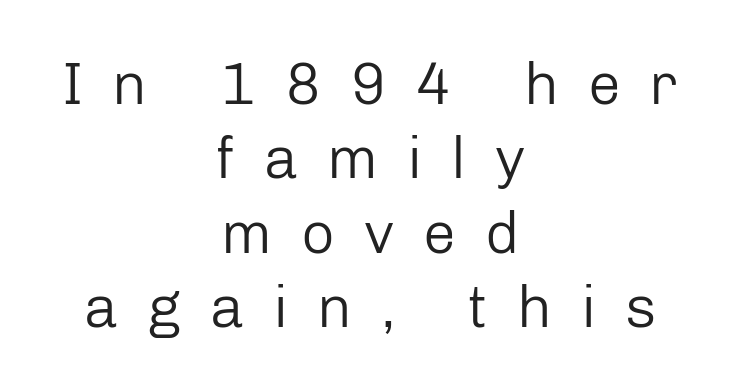
{"serif": "no", "italic": "no", "bold": "no", "weight": "regular", "width": "normal", "stroke_contrast": "low", "x_height": "medium", "monospaced": "no", "underline": "no", "align": "center", "line_spacing": "normal", "line_spacing_ratio": 1.26, "letter_spacing": "wide", "letter_spacing_em": 0.49, "glyph_px": 59}
